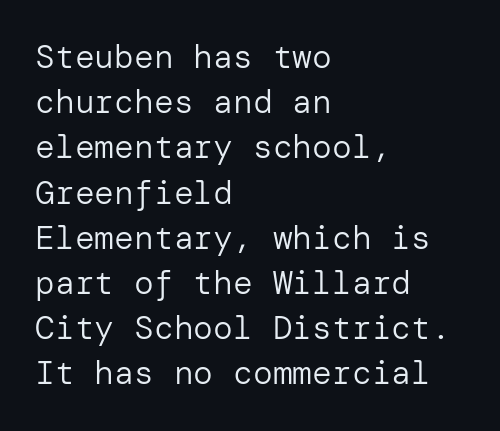
The image shows 33 px regular-weight sans-serif type, upright; set left-aligned, normal line spacing (1.37x), normal letter spacing, not underlined; low stroke contrast and a medium x-height.
